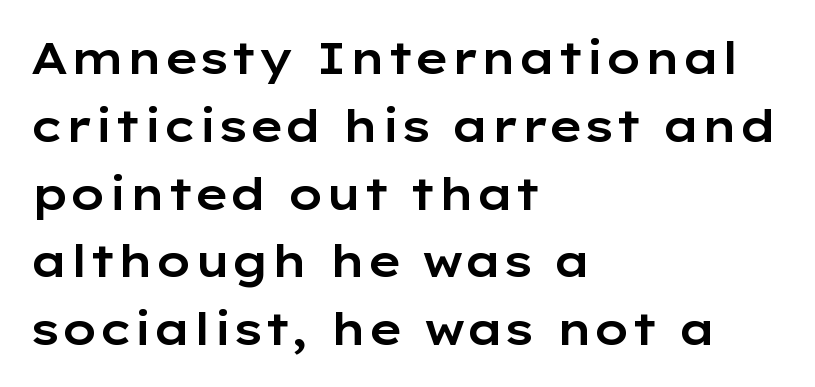
Q: Is the text italic (slanted)? A: No, it is upright.
Q: Is the typeface a serif or a sans-serif typeface? A: Sans-serif.
Q: Is the text underlined? A: No.
Q: How is the paragraph aligned? A: Left-aligned.
Q: Is the spacing between letters normal or unusually wide? A: Normal.
Q: Is the spacing between lines tight, normal or loose? A: Normal.
Q: Width (condensed, normal, or wide)? A: Wide.
Q: Stroke contrast? A: Low.
Q: x-height? A: Medium.
Q: Monospaced? A: No.
